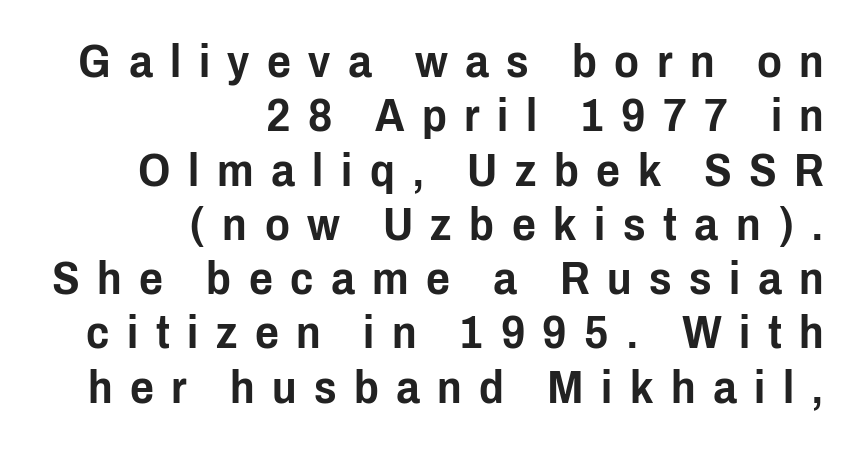
{"serif": "no", "italic": "no", "width": "condensed", "stroke_contrast": "low", "x_height": "medium", "monospaced": "no", "underline": "no", "align": "right", "line_spacing_ratio": 1.18, "letter_spacing": "wide", "letter_spacing_em": 0.38, "glyph_px": 46}
